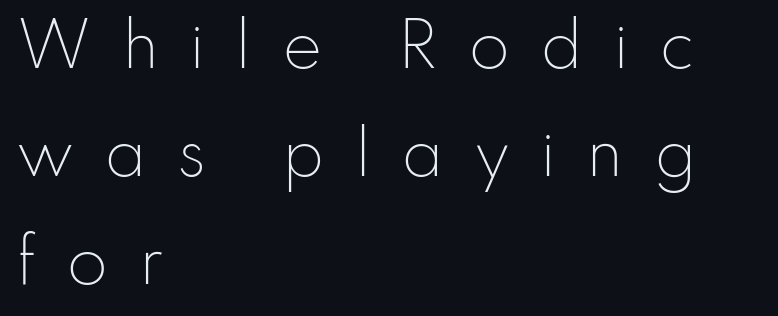
The text block is weighted toward the left margin, trailing off unevenly rightward. This rendering widens character spacing well past its baseline value. Descenders are the only things crossing below the line. Stems and bowls with no extra thickness — not bold. These lines were composed using upright roman letters. The passage shown is typed in a proportional face where columns would drift.
